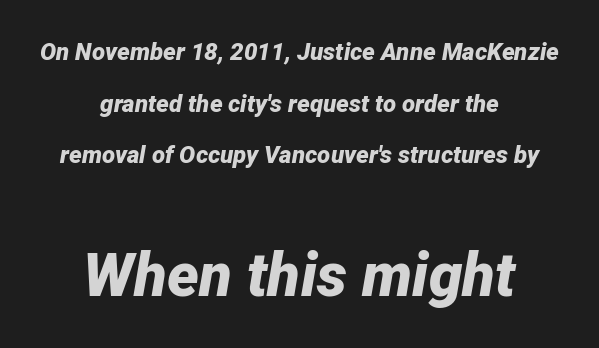
Q: Is the text bold? A: Yes.
Q: Is the text italic (slanted)? A: Yes, it leans right by about 12 degrees.
Q: Is the text underlined? A: No.
Q: How is the paragraph aligned? A: Centered.
Q: Is the spacing between letters normal or unusually wide? A: Normal.
Q: Is the spacing between lines tight, normal or loose? A: Loose.
Q: Which block of text is set in a larger size, the first (top) or the second (bottom)? A: The second (bottom) one.
Q: Width (condensed, normal, or wide)? A: Normal.
Q: Stroke contrast? A: Low.
Q: x-height? A: Medium.
Q: Monospaced? A: No.
